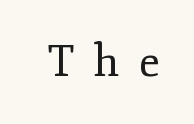
Vertical strokes here are truly vertical. Old-style or modern, the face here clearly has serifs. Between one letter and the next there's a generous, obvious gap. The letterforms sit at book weight or below. The words here are not underlined. Is this a fixed-width face? No — the glyphs have proportional, varying widths.
